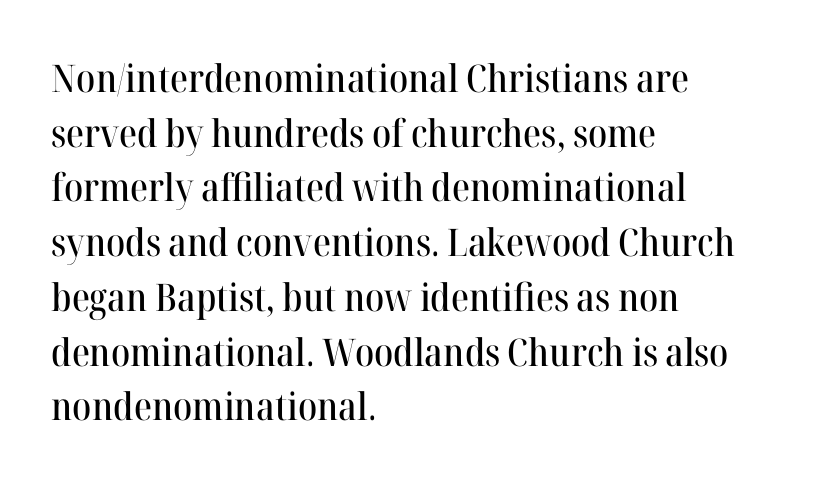
Q: Is the text italic (slanted)? A: No, it is upright.
Q: Is the typeface a serif or a sans-serif typeface? A: Serif.
Q: Is the text underlined? A: No.
Q: How is the paragraph aligned? A: Left-aligned.
Q: Is the spacing between letters normal or unusually wide? A: Normal.
Q: Is the spacing between lines tight, normal or loose? A: Normal.
Q: Width (condensed, normal, or wide)? A: Normal.
Q: Stroke contrast? A: High.
Q: x-height? A: Medium.
Q: Monospaced? A: No.
